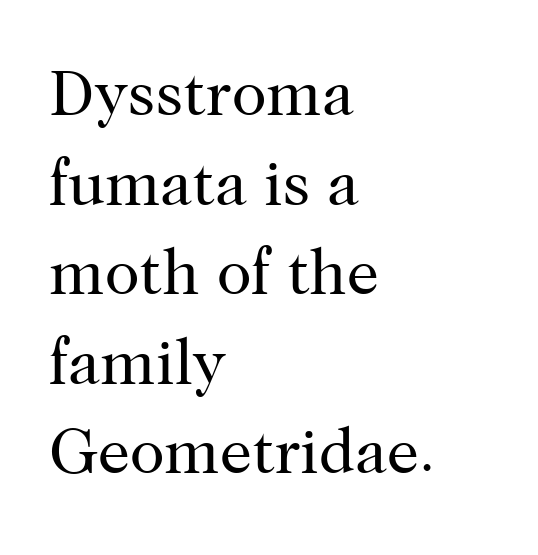
Q: Is the text bold? A: No.
Q: Is the text italic (slanted)? A: No, it is upright.
Q: Is the typeface a serif or a sans-serif typeface? A: Serif.
Q: Is the text underlined? A: No.
Q: How is the paragraph aligned? A: Left-aligned.
Q: Is the spacing between letters normal or unusually wide? A: Normal.
Q: Is the spacing between lines tight, normal or loose? A: Normal.
Q: Width (condensed, normal, or wide)? A: Normal.
Q: Stroke contrast? A: High.
Q: x-height? A: Medium.
Q: Monospaced? A: No.
